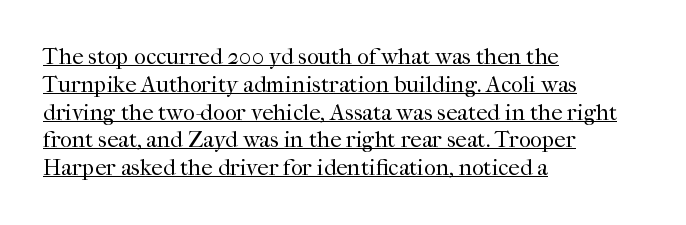
The image shows 23 px text type, upright; set left-aligned, line spacing 1.21x, normal letter spacing, underlined.
